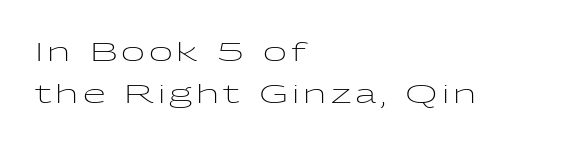
{"italic": "no", "bold": "no", "underline": "no", "align": "left", "line_spacing": "normal", "line_spacing_ratio": 1.63, "glyph_px": 26}
